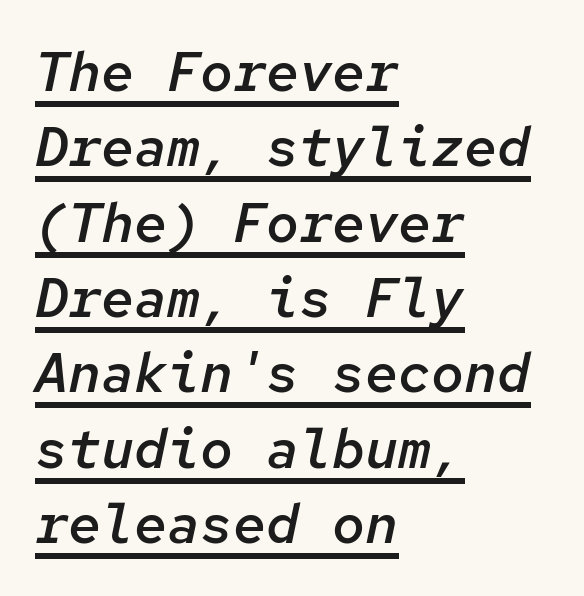
Here the designer chose a console-style face with uniform glyph widths. Casual observation: everything's shoved over to the left. No extra tracking has been applied to these lines. If you drew a line through each stem, it would be angled. The designer left line spacing at the default.
